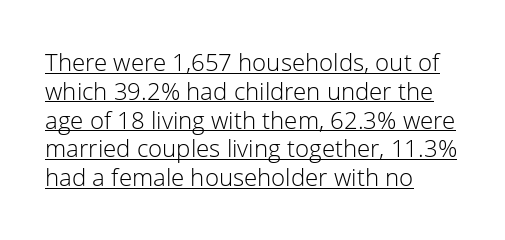
{"italic": "no", "bold": "no", "underline": "yes", "align": "left", "line_spacing_ratio": 1.2, "letter_spacing": "normal", "letter_spacing_em": 0.0, "glyph_px": 24}
